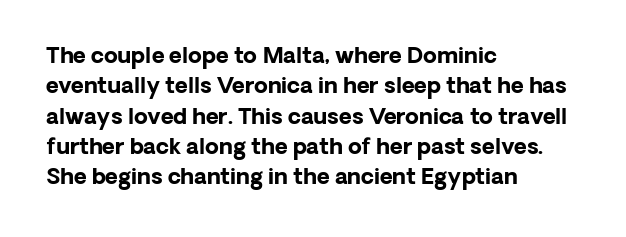
The image shows 22 px bold type, upright; set left-aligned, normal line spacing (1.38x), normal letter spacing, not underlined.
